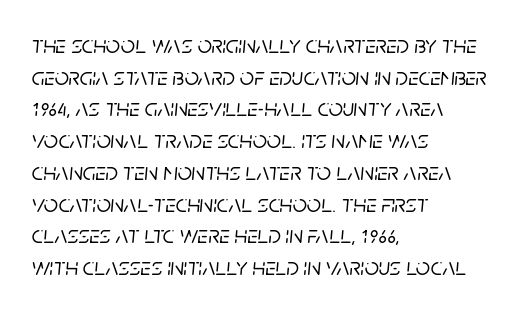
{"italic": "yes", "lean": "right", "slant_degrees": 5, "underline": "no", "align": "left", "line_spacing": "normal", "line_spacing_ratio": 1.27, "letter_spacing": "normal", "letter_spacing_em": 0.0, "glyph_px": 25}
